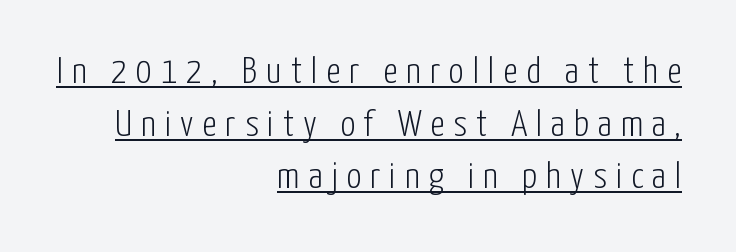
{"serif": "no", "italic": "no", "bold": "no", "weight": "light", "width": "condensed", "stroke_contrast": "low", "x_height": "medium", "monospaced": "no", "underline": "yes", "align": "right", "line_spacing": "normal", "line_spacing_ratio": 1.42, "letter_spacing": "wide", "letter_spacing_em": 0.24, "glyph_px": 37}
